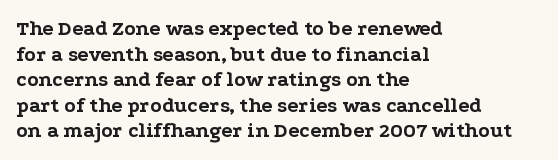
Q: Is the text bold? A: Yes.
Q: Is the text italic (slanted)? A: No, it is upright.
Q: Is the text underlined? A: No.
Q: How is the paragraph aligned? A: Left-aligned.
Q: Is the spacing between letters normal or unusually wide? A: Normal.
